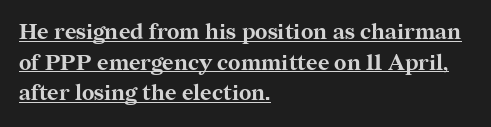
The image shows 22 px bold type, upright; set left-aligned, normal line spacing (1.39x), normal letter spacing, underlined.
